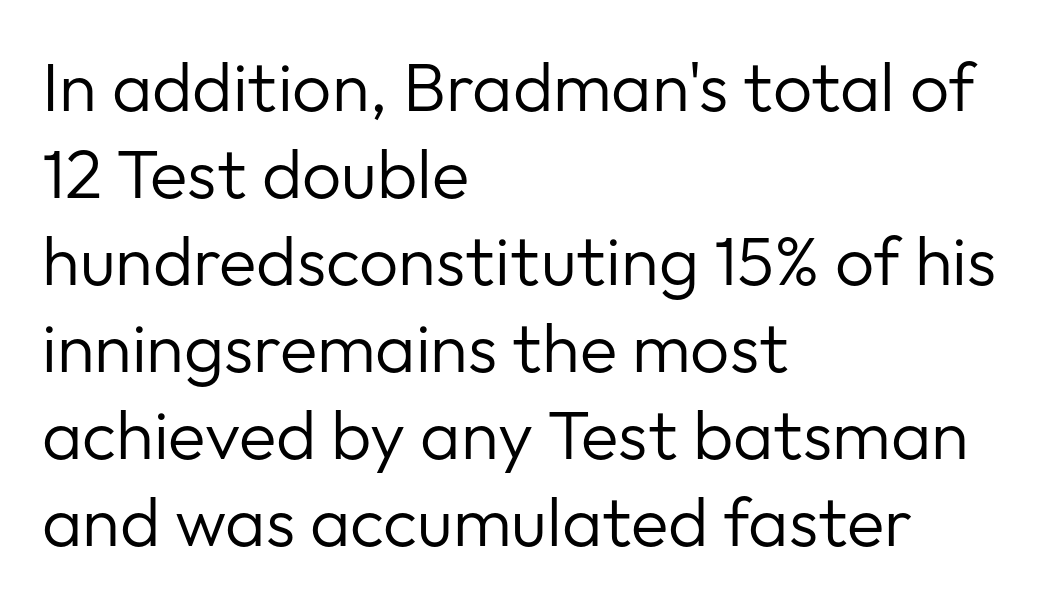
{"serif": "no", "italic": "no", "bold": "no", "weight": "regular", "width": "normal", "stroke_contrast": "low", "x_height": "medium", "monospaced": "no", "underline": "no", "align": "left", "line_spacing": "normal", "line_spacing_ratio": 1.26, "letter_spacing": "normal", "letter_spacing_em": 0.0, "glyph_px": 69}
